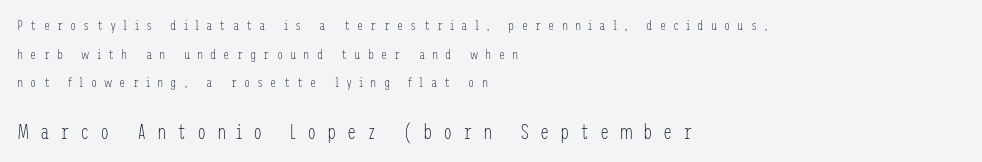
The image shows 21 px text type, upright; set left-aligned, loose line spacing (2.04x), unusually wide letter spacing (+0.5 em), not underlined; the second (bottom) block is 1.5x larger.
